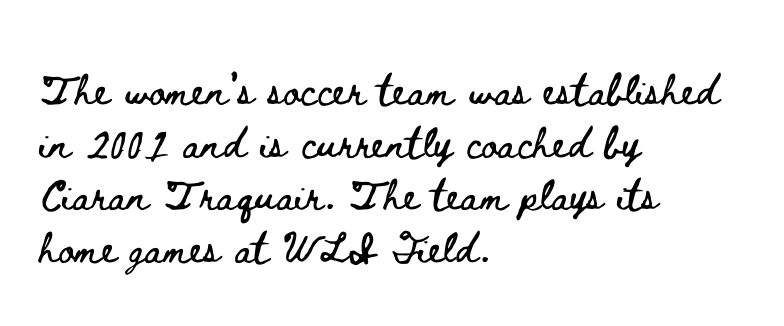
The image shows 39 px wide type; set left-aligned, normal line spacing (1.35x), normal letter spacing, not underlined; low stroke contrast and a small x-height.
